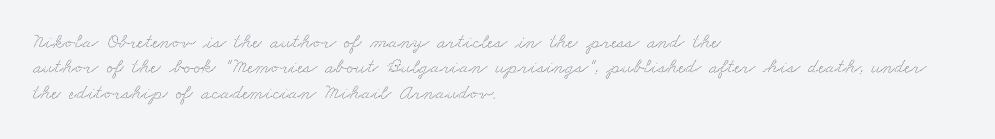
{"underline": "no", "align": "left", "line_spacing_ratio": 1.21, "letter_spacing": "normal", "letter_spacing_em": 0.0, "glyph_px": 21}
